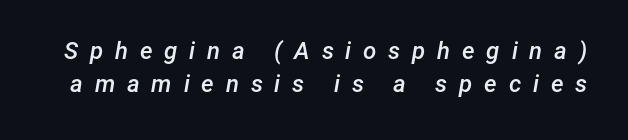
Evenly set lines give the paragraph a standard silhouette. Posture: slanted. Tracking value appears strongly positive — letters spread wide. These words are printed semibold, heavier than regular yet not bold. The zone under the glyphs is completely vacant.
